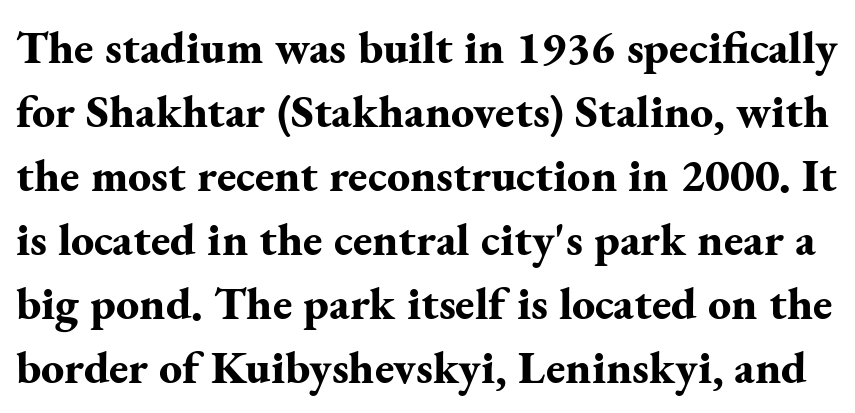
Q: Is the text bold? A: Yes.
Q: Is the text italic (slanted)? A: No, it is upright.
Q: Is the typeface a serif or a sans-serif typeface? A: Serif.
Q: Is the text underlined? A: No.
Q: Is the spacing between letters normal or unusually wide? A: Normal.
Q: Is the spacing between lines tight, normal or loose? A: Normal.
Q: Width (condensed, normal, or wide)? A: Normal.
Q: Stroke contrast? A: Medium.
Q: x-height? A: Small.
Q: Monospaced? A: No.
